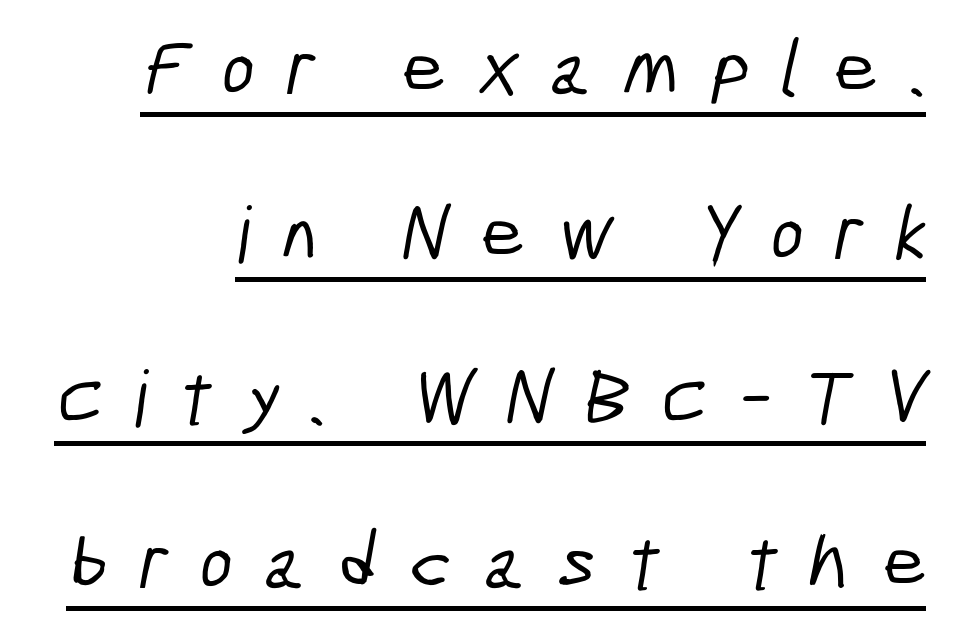
Q: Is the typeface a serif or a sans-serif typeface? A: Sans-serif.
Q: Is the text underlined? A: Yes.
Q: How is the paragraph aligned? A: Right-aligned.
Q: Is the spacing between letters normal or unusually wide? A: Unusually wide.
Q: Is the spacing between lines tight, normal or loose? A: Loose.
Q: Width (condensed, normal, or wide)? A: Condensed.
Q: Stroke contrast? A: Low.
Q: x-height? A: Medium.
Q: Monospaced? A: No.
